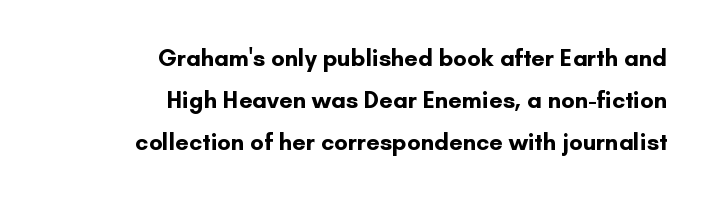
Q: Is the text bold? A: Yes.
Q: Is the text italic (slanted)? A: No, it is upright.
Q: Is the text underlined? A: No.
Q: How is the paragraph aligned? A: Right-aligned.
Q: Is the spacing between letters normal or unusually wide? A: Normal.
